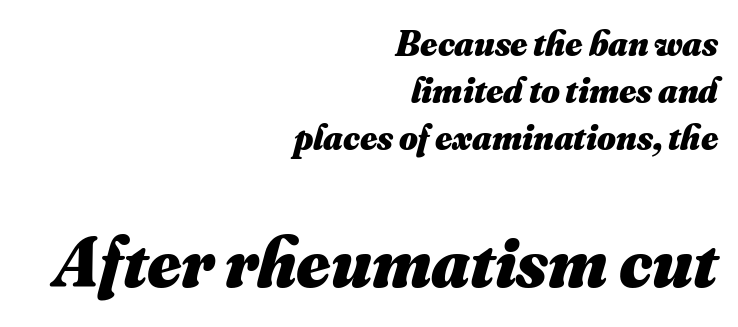
If you drew a ruler down the right edge, every line would touch it. Beneath every word, the page is bare. Small over large — that's the arrangement of the two blocks here. Note the varied advance widths — an 'i' is clearly narrower than an 'm'.
